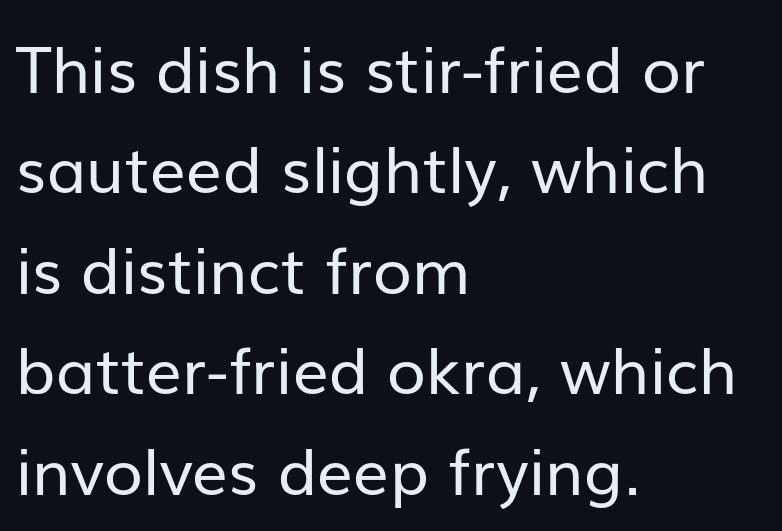
The image shows 64 px regular-weight sans-serif type, upright; set left-aligned, normal line spacing (1.57x), normal letter spacing, not underlined; low stroke contrast and a medium x-height.
